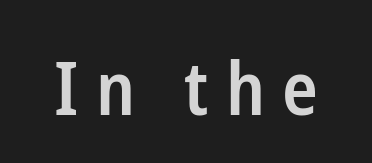
The rendering uses natural spacing where letterforms have individual widths. Type style note: lacks serifs. The font's upright variant was chosen for this text. Has an underline been added? It has not.
